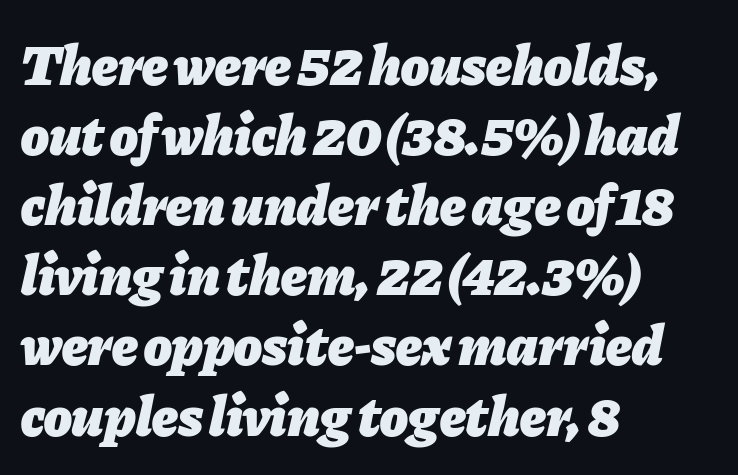
The image shows 57 px heavy type, italic (leaning right); set left-aligned, line spacing 1.23x, normal letter spacing, not underlined; low stroke contrast and a medium x-height.
